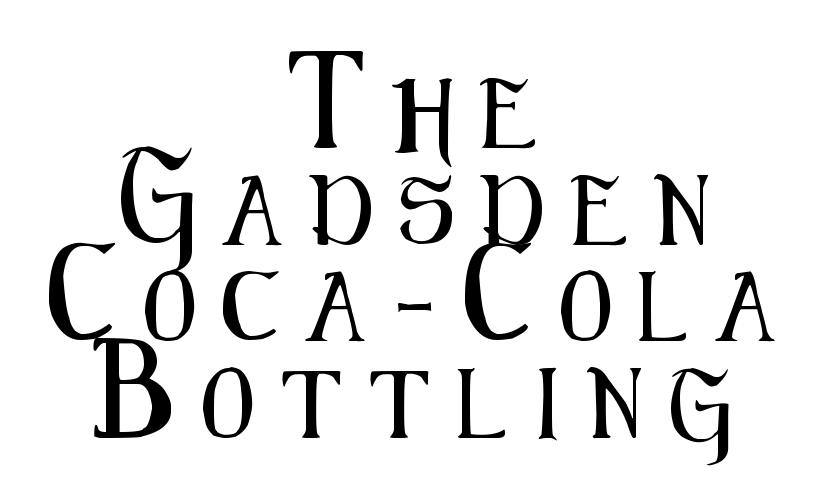
Q: Is the text italic (slanted)? A: No, it is upright.
Q: Is the text underlined? A: No.
Q: How is the paragraph aligned? A: Centered.
Q: Is the spacing between letters normal or unusually wide? A: Unusually wide.
Q: Is the spacing between lines tight, normal or loose? A: Normal.
Q: Width (condensed, normal, or wide)? A: Condensed.
Q: Stroke contrast? A: Medium.
Q: x-height? A: Medium.
Q: Monospaced? A: No.
